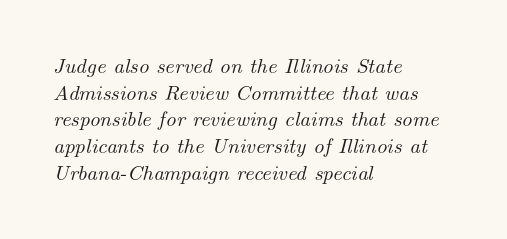
Summary of vertical rhythm: regular, with standard interline spacing. Glyph-to-glyph distance matches everyday printed text. Any mark beneath the type? The region is blank. The face used here has a pronounced slope to its letters. Notice how the passage keeps a crisp vertical edge on the left only.
